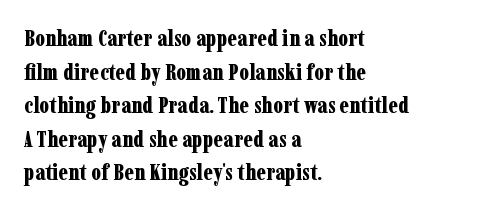
The image shows 23 px bold type, upright; set left-aligned, normal line spacing (1.46x), normal letter spacing, not underlined.
